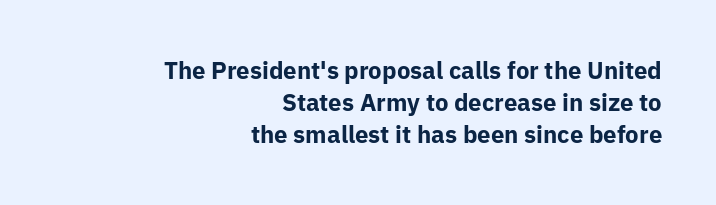
{"italic": "no", "bold": "yes", "underline": "no", "align": "right", "line_spacing": "normal", "line_spacing_ratio": 1.34, "letter_spacing": "normal", "letter_spacing_em": 0.0, "glyph_px": 24}
